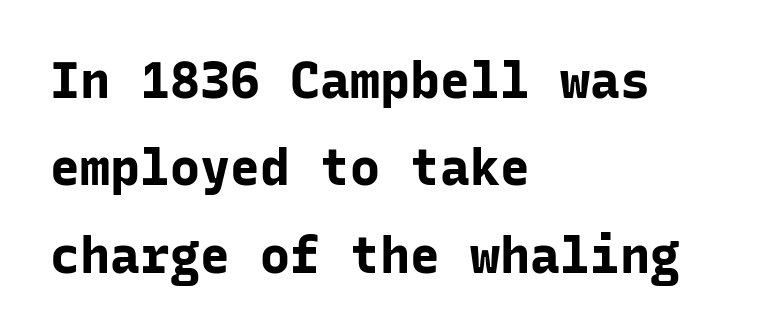
Words appear dense and cohesive because spacing is normal. Here the designer chose a console-style face with uniform glyph widths. I'd describe the lettering as bold — thick and assertive. Check under the words: just untouched page. A student would call this left alignment; a typographer would say flush left, rag right. Check where the strokes stop: nothing finishes them off — pure sans.
